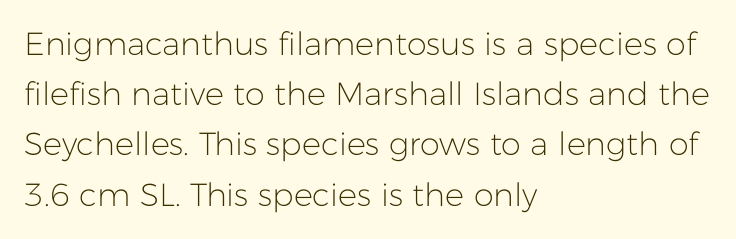
Tall strokes in this sample are plumb rather than angled. Is the block centered? No — it sits flush against the left margin. Proportional: the letters do not fall into vertical columns. The font family rendered here belongs to the sans-serif group. Underlining? Definitely not there.
